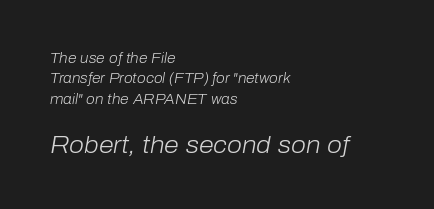
{"italic": "yes", "lean": "right", "slant_degrees": 10, "bold": "no", "underline": "no", "align": "left", "line_spacing": "normal", "line_spacing_ratio": 1.46, "letter_spacing": "normal", "letter_spacing_em": 0.0, "larger_block": "second", "size_ratio": 1.71, "glyph_px": 24}
